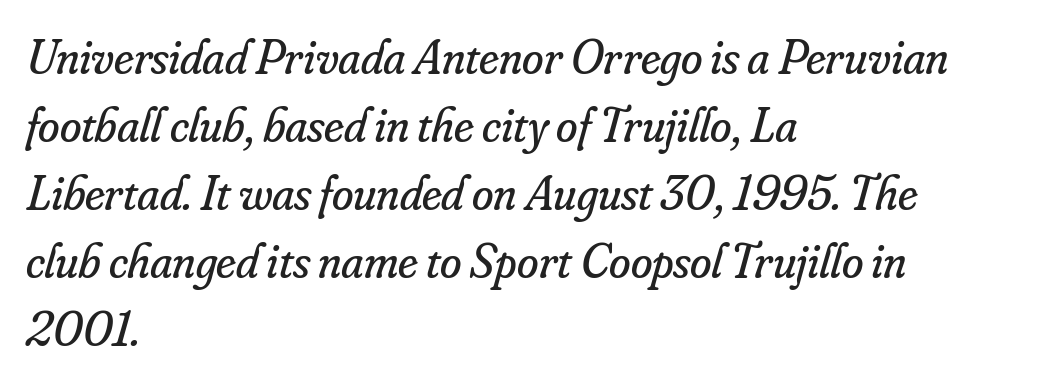
The image shows 49 px regular-weight serif type, italic (leaning right); set left-aligned, normal line spacing (1.39x), normal letter spacing, not underlined; low stroke contrast and a small x-height.
